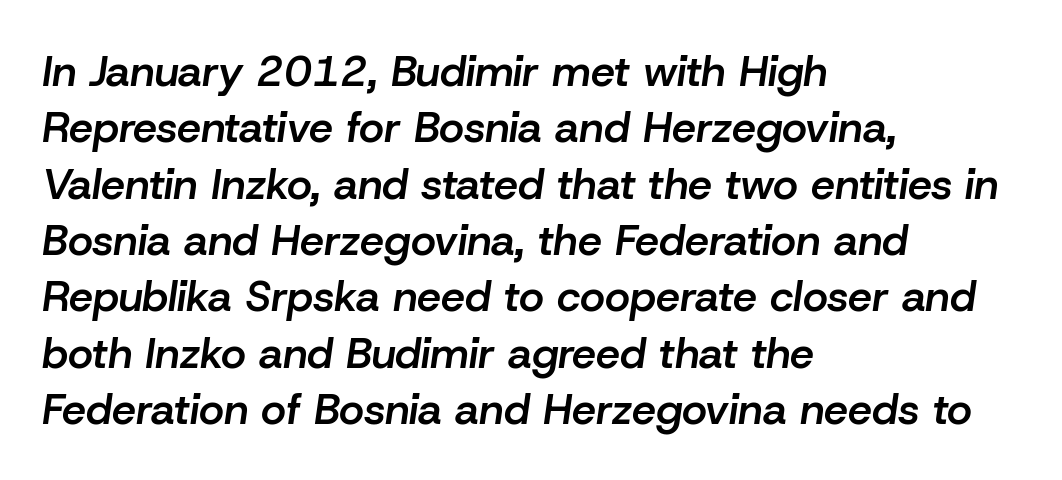
The image shows 43 px semibold type, italic (leaning right); set left-aligned, normal line spacing (1.31x), normal letter spacing, not underlined; low stroke contrast and a medium x-height.
